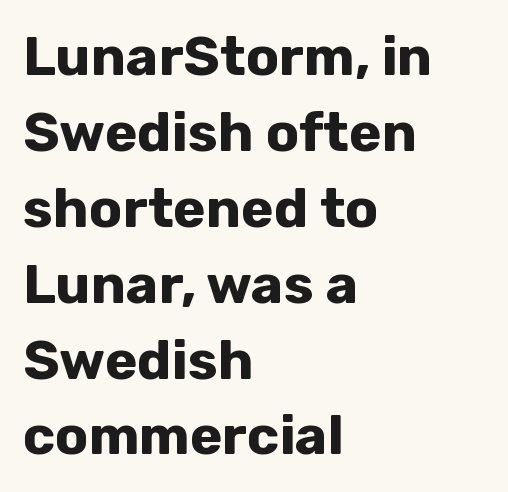
{"serif": "no", "italic": "no", "bold": "yes", "weight": "bold", "width": "normal", "stroke_contrast": "low", "x_height": "medium", "monospaced": "no", "underline": "no", "align": "left", "line_spacing": "normal", "line_spacing_ratio": 1.38, "letter_spacing": "normal", "letter_spacing_em": 0.0, "glyph_px": 55}
